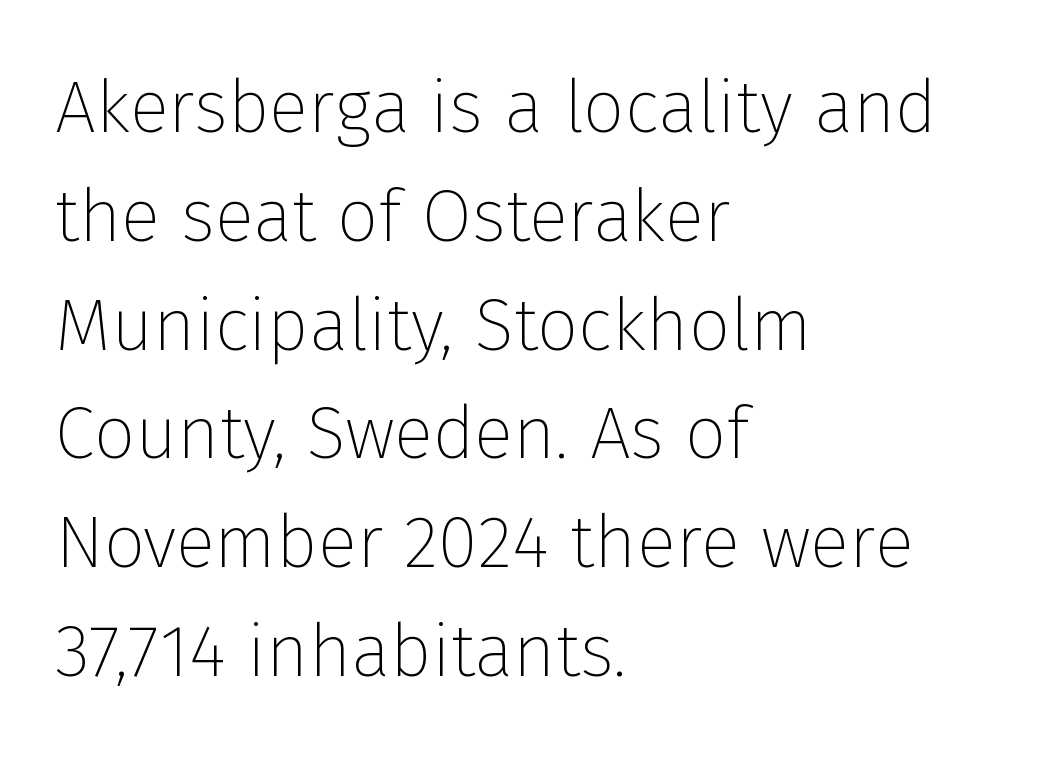
The face used here is proportionally spaced, like ordinary book or web type. Nothing sits at the stroke ends, so this counts as sans-serif. This sample keeps an unexceptional amount of space between lines. Nothing heavy about these letters — not bold at all.
